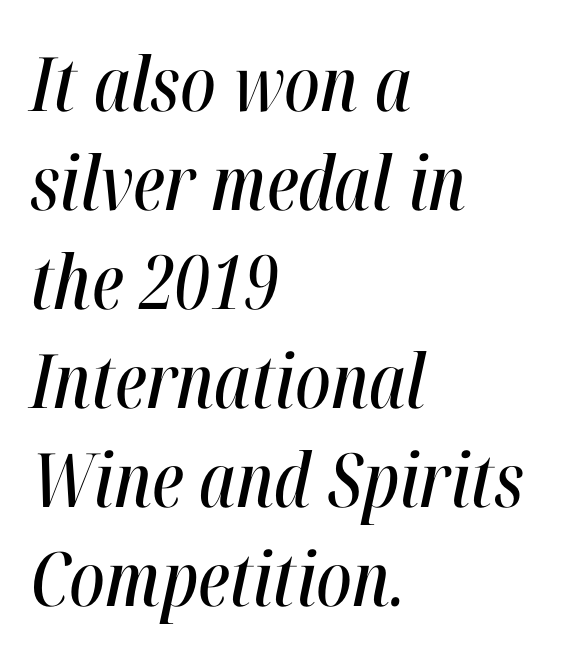
{"italic": "yes", "lean": "right", "slant_degrees": 12, "width": "condensed", "stroke_contrast": "high", "x_height": "medium", "monospaced": "no", "underline": "no", "align": "left", "line_spacing": "normal", "line_spacing_ratio": 1.32, "letter_spacing": "normal", "letter_spacing_em": 0.0, "glyph_px": 75}
